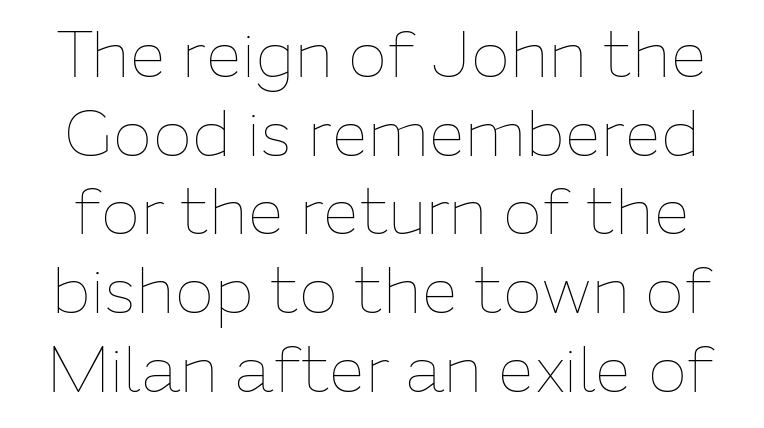
Q: Is the text bold? A: No.
Q: Is the text italic (slanted)? A: No, it is upright.
Q: Is the text underlined? A: No.
Q: Is the spacing between letters normal or unusually wide? A: Normal.
Q: Width (condensed, normal, or wide)? A: Normal.
Q: Stroke contrast? A: Low.
Q: x-height? A: Medium.
Q: Monospaced? A: No.
